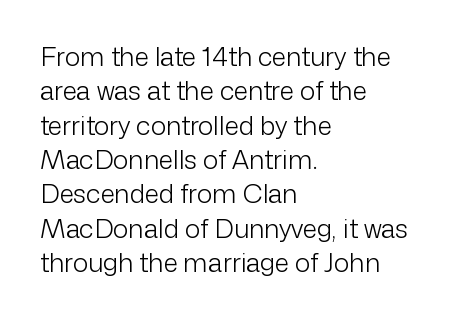
Leftover space on each line is placed entirely after the last word. Notice how the stems are strictly vertical — no italics here. The rendering uses a moderate line-height, typical for paragraphs. Underlining? Definitely not there. A light-to-regular cut is what we see here.
